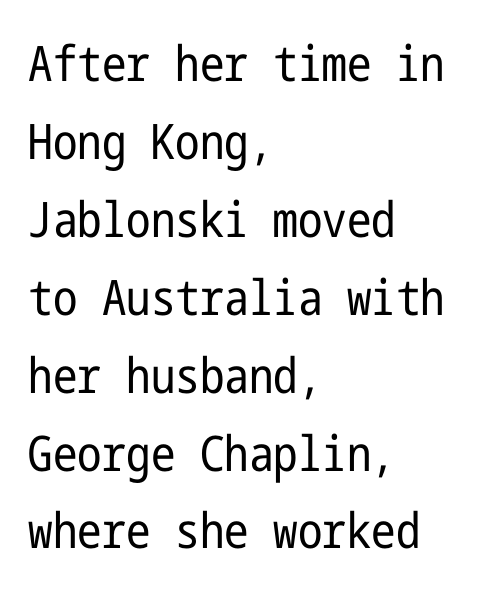
Q: Is the text bold? A: No.
Q: Is the text italic (slanted)? A: No, it is upright.
Q: Is the typeface a serif or a sans-serif typeface? A: Sans-serif.
Q: Is the text underlined? A: No.
Q: How is the paragraph aligned? A: Left-aligned.
Q: Is the spacing between letters normal or unusually wide? A: Normal.
Q: Is the spacing between lines tight, normal or loose? A: Normal.
Q: Width (condensed, normal, or wide)? A: Condensed.
Q: Stroke contrast? A: Low.
Q: x-height? A: Medium.
